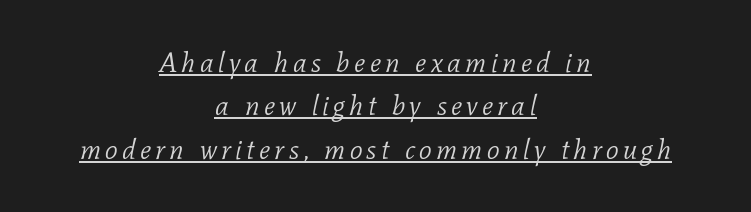
Quick note: italic. A typesetter would call this proportional, since set widths differ per character. Layout note: lines centered. The face used here is seriffed, in the tradition of book romans. The font is comparable to plain body text, perhaps lighter. Successive baselines arrive at the customary interval.
